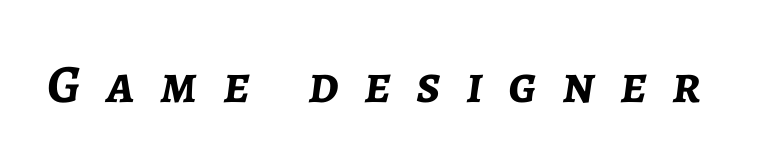
{"italic": "yes", "lean": "right", "slant_degrees": 7, "bold": "yes", "weight": "semibold", "width": "normal", "stroke_contrast": "low", "x_height": "medium", "monospaced": "no", "underline": "no", "letter_spacing": "wide", "letter_spacing_em": 0.47, "glyph_px": 54}
